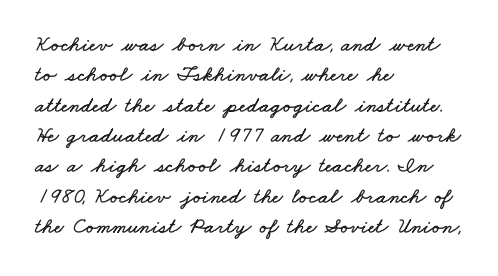
{"underline": "no", "align": "left", "line_spacing": "normal", "line_spacing_ratio": 1.38, "letter_spacing": "normal", "letter_spacing_em": 0.0, "glyph_px": 22}
